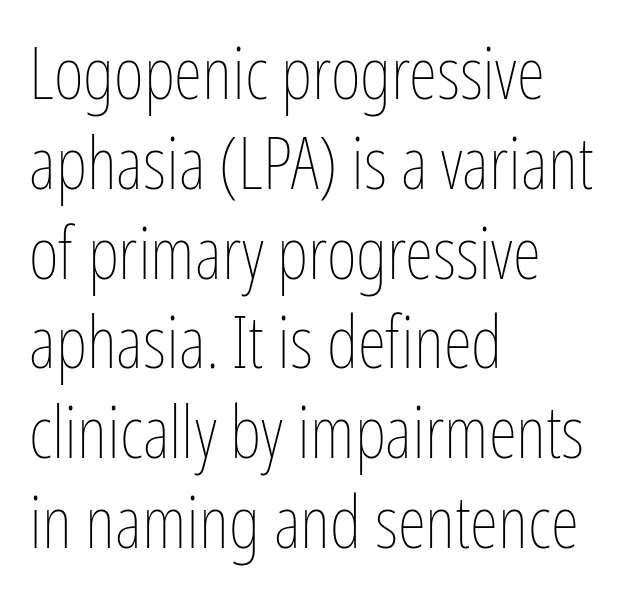
The image shows 73 px thin, condensed type, upright; set left-aligned, line spacing 1.23x, normal letter spacing, not underlined; low stroke contrast and a medium x-height.
